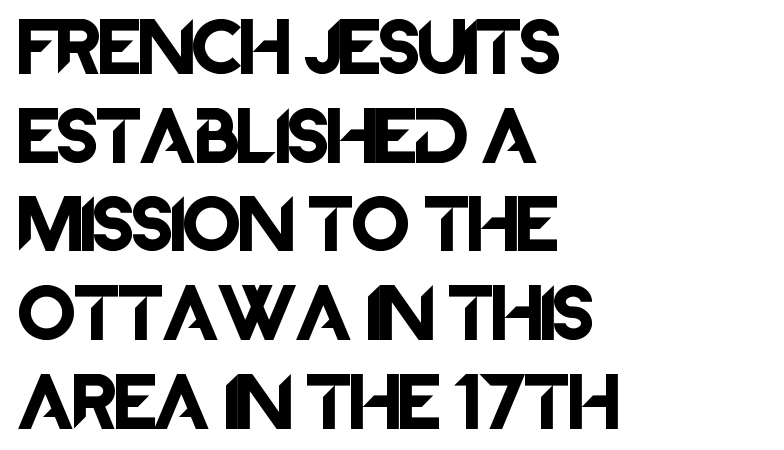
The image shows 58 px sans-serif type, upright; set left-aligned, normal line spacing (1.53x), normal letter spacing, not underlined; low stroke contrast and a large x-height.
